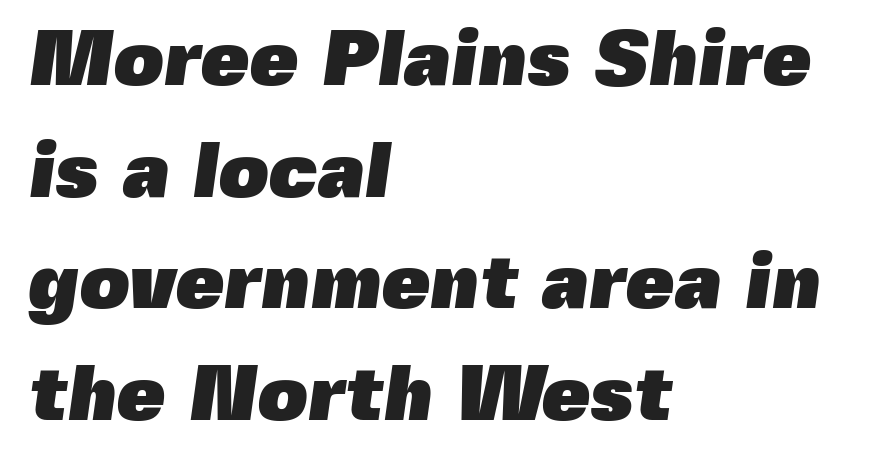
The string is rendered with underlining switched off. Inter-character spacing is left at the font's built-in metrics. Here the designer chose a conventional face with non-uniform glyph widths. Casual observation: everything's shoved over to the left.
